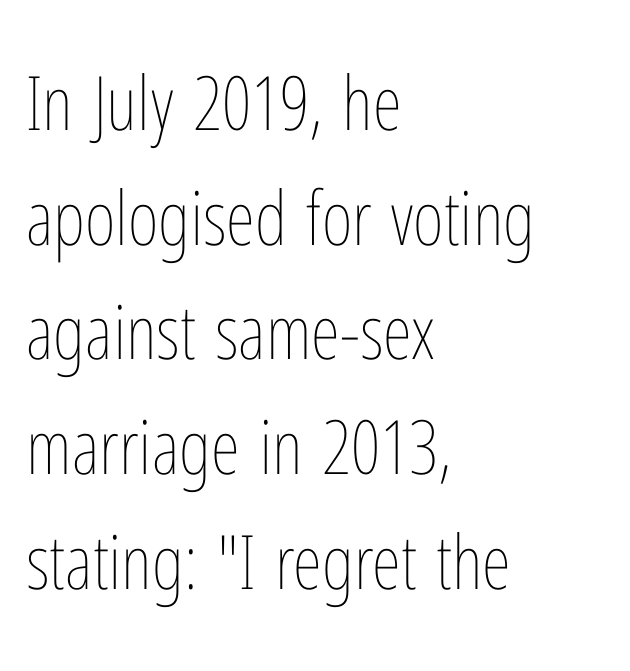
The image shows 75 px thin, condensed type, upright; set left-aligned, normal line spacing (1.53x), normal letter spacing, not underlined; low stroke contrast and a medium x-height.
